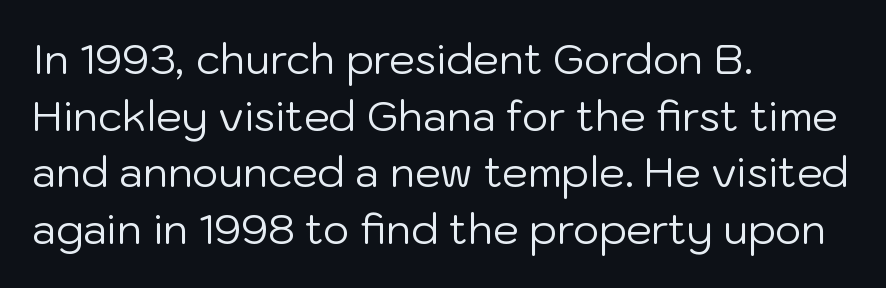
{"serif": "no", "italic": "no", "bold": "no", "weight": "regular", "width": "normal", "stroke_contrast": "low", "x_height": "medium", "monospaced": "no", "underline": "no", "align": "left", "line_spacing": "normal", "line_spacing_ratio": 1.38, "letter_spacing": "normal", "letter_spacing_em": 0.0, "glyph_px": 41}
